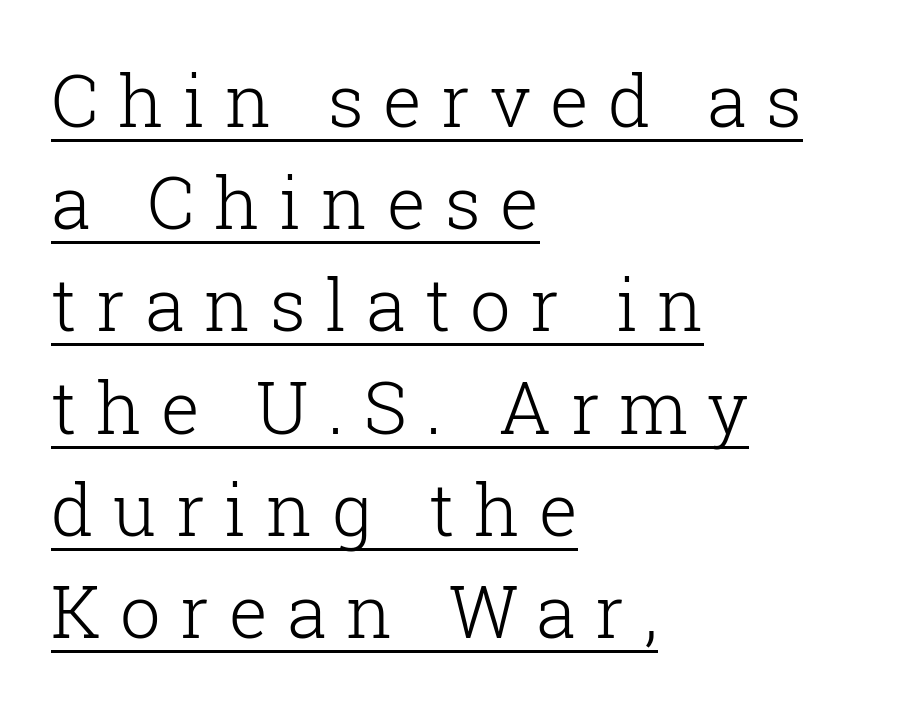
The typeface chosen for these lines features serifs. Here the glyphs are tracked loosely, breaking word shapes into spaced letters. The passage shown is underscored from start to finish. Regular leading. Counters stay open thanks to moderate or lighter strokes. Visually the block forms a straight wall on the left and a jagged coastline on the right.
